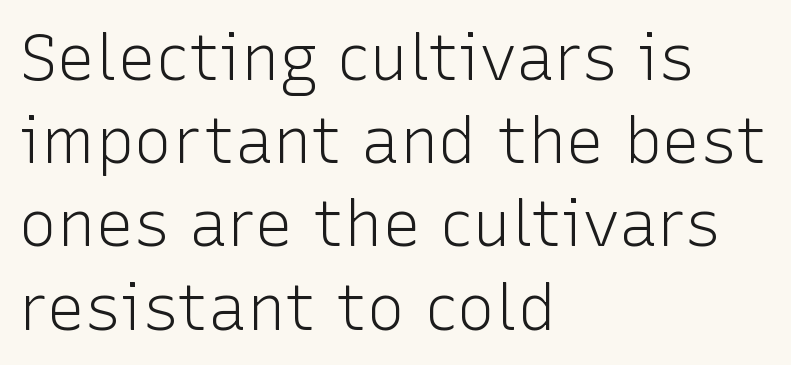
{"serif": "no", "italic": "no", "bold": "no", "weight": "light", "width": "normal", "stroke_contrast": "low", "x_height": "medium", "monospaced": "no", "underline": "no", "align": "left", "line_spacing": "normal", "line_spacing_ratio": 1.3, "letter_spacing": "normal", "letter_spacing_em": 0.0, "glyph_px": 64}
